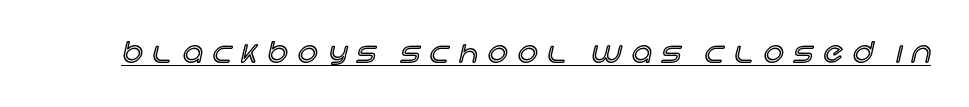
Q: Is the text italic (slanted)? A: Yes.
Q: Is the text underlined? A: Yes.
Q: Is the spacing between letters normal or unusually wide? A: Unusually wide.
Q: Width (condensed, normal, or wide)? A: Normal.
Q: x-height? A: Large.
Q: Monospaced? A: No.
